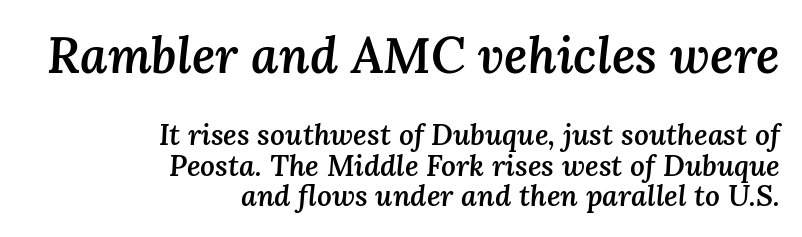
Q: Is the text bold? A: Semi-bold.
Q: Is the text italic (slanted)? A: Yes, it leans right by about 3 degrees.
Q: Is the text underlined? A: No.
Q: How is the paragraph aligned? A: Right-aligned.
Q: Is the spacing between letters normal or unusually wide? A: Normal.
Q: Is the spacing between lines tight, normal or loose? A: Tight.
Q: Which block of text is set in a larger size, the first (top) or the second (bottom)? A: The first (top) one.
Q: Width (condensed, normal, or wide)? A: Normal.
Q: Stroke contrast? A: Medium.
Q: x-height? A: Medium.
Q: Monospaced? A: No.
